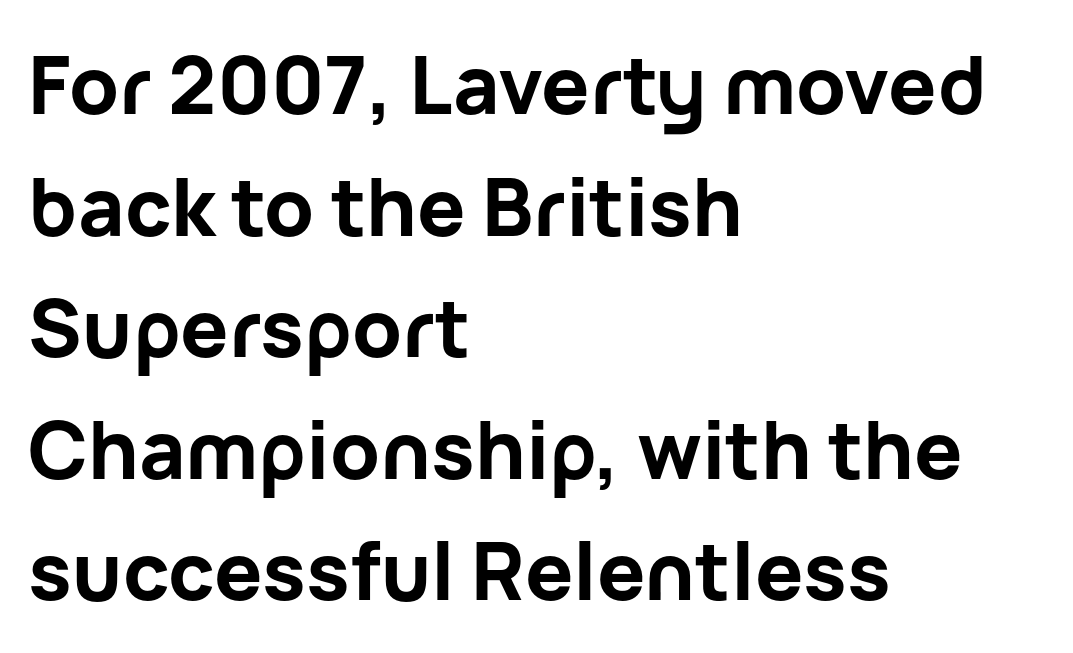
The image shows 80 px bold sans-serif type, upright; set left-aligned, normal line spacing (1.52x), normal letter spacing, not underlined; low stroke contrast and a medium x-height.
